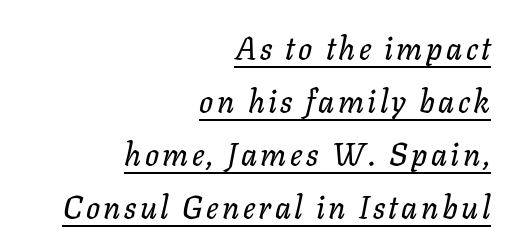
This is oblique type, the kind used for emphasis or titles. Where is the straight margin? On the right. This sample carries an underscore along the baseline area. A typesetter would call this proportional, since set widths differ per character.
